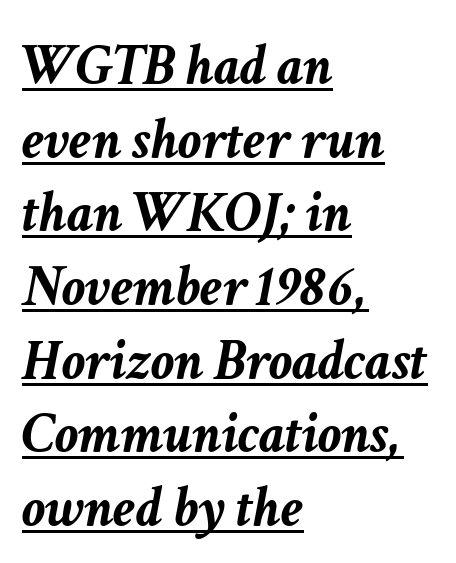
{"italic": "yes", "lean": "right", "slant_degrees": 11, "bold": "yes", "weight": "semibold", "width": "normal", "stroke_contrast": "low", "x_height": "medium", "monospaced": "no", "underline": "yes", "align": "left", "line_spacing": "normal", "line_spacing_ratio": 1.27, "letter_spacing": "normal", "letter_spacing_em": 0.0, "glyph_px": 58}
